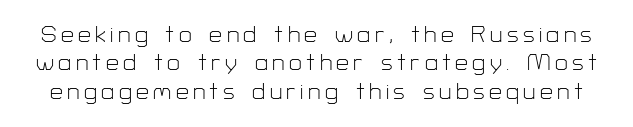
The image shows 23 px text type, upright; set line spacing 1.23x, not underlined.
